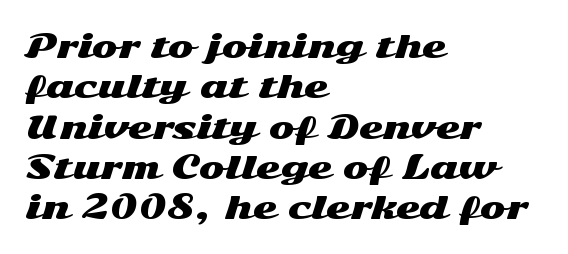
Unmarked baselines from the first word to the last. The leading is moderate, giving the passage an even texture. Horizontally, the lines are justified to the leading edge only.
